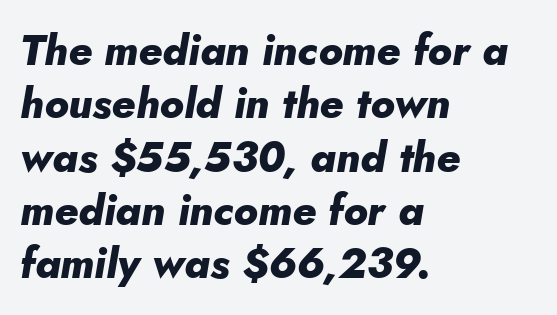
Q: Is the text bold? A: Yes.
Q: Is the text italic (slanted)? A: Yes, it leans right by about 10 degrees.
Q: Is the text underlined? A: No.
Q: How is the paragraph aligned? A: Left-aligned.
Q: Is the spacing between letters normal or unusually wide? A: Normal.
Q: Is the spacing between lines tight, normal or loose? A: Normal.
Q: Width (condensed, normal, or wide)? A: Normal.
Q: Stroke contrast? A: Low.
Q: x-height? A: Small.
Q: Monospaced? A: No.
